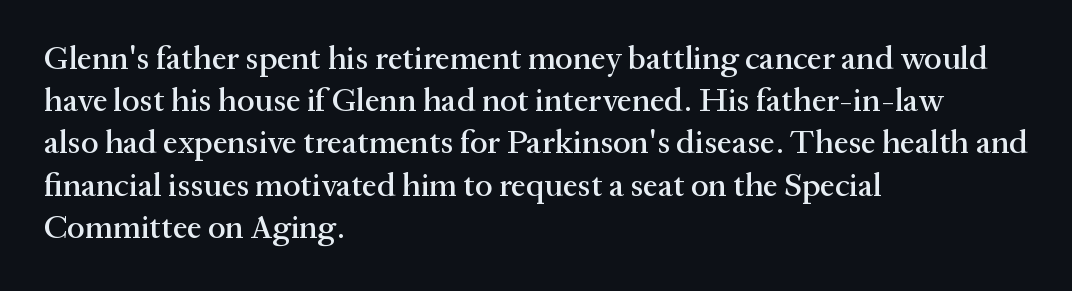
The letters carry serifs — small finishing strokes at the ends of their stems. A typesetter would call this proportional, since set widths differ per character. The passage shown is not underscored anywhere. Tracking here is standard; glyphs follow each other at the usual distance. Line beginnings align vertically; line endings do not. Rendered with straight, roman letterforms.
